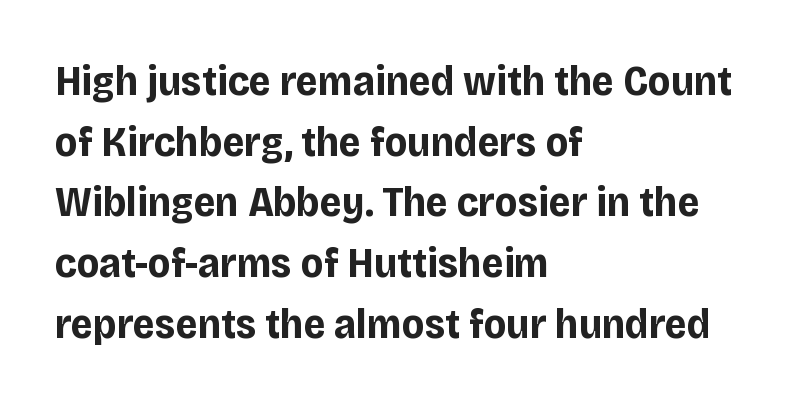
The image shows 43 px bold sans-serif type, upright; set left-aligned, normal line spacing (1.41x), normal letter spacing, not underlined; low stroke contrast and a large x-height.
